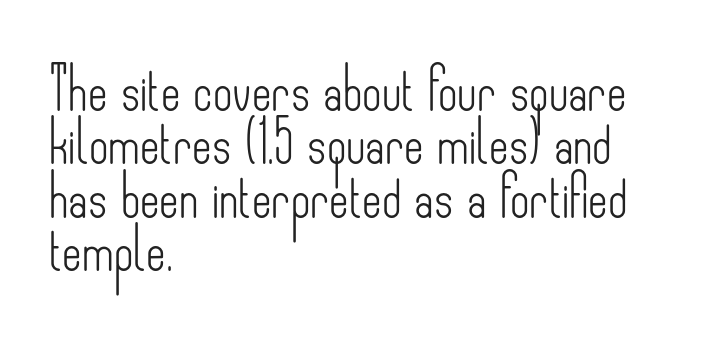
{"serif": "no", "italic": "no", "bold": "no", "weight": "light", "width": "condensed", "stroke_contrast": "low", "x_height": "small", "monospaced": "no", "underline": "no", "align": "left", "line_spacing": "normal", "line_spacing_ratio": 1.27, "letter_spacing": "normal", "letter_spacing_em": 0.0, "glyph_px": 42}
